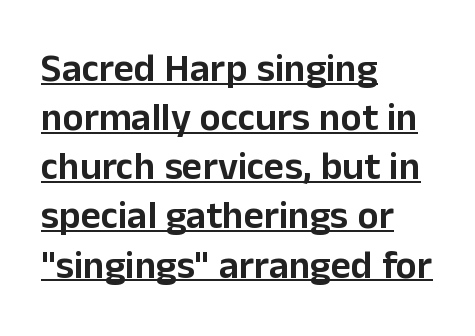
Q: Is the text italic (slanted)? A: No, it is upright.
Q: Is the typeface a serif or a sans-serif typeface? A: Sans-serif.
Q: Is the text underlined? A: Yes.
Q: How is the paragraph aligned? A: Left-aligned.
Q: Is the spacing between letters normal or unusually wide? A: Normal.
Q: Is the spacing between lines tight, normal or loose? A: Normal.
Q: Width (condensed, normal, or wide)? A: Normal.
Q: Stroke contrast? A: Low.
Q: x-height? A: Medium.
Q: Monospaced? A: No.
